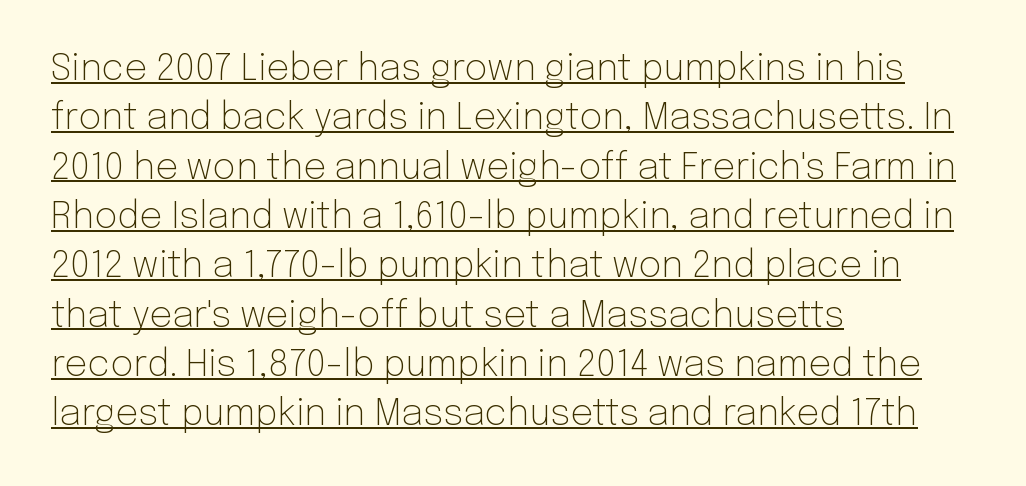
The image shows 36 px light sans-serif type, upright; set left-aligned, normal line spacing (1.37x), normal letter spacing, underlined; low stroke contrast and a medium x-height.
